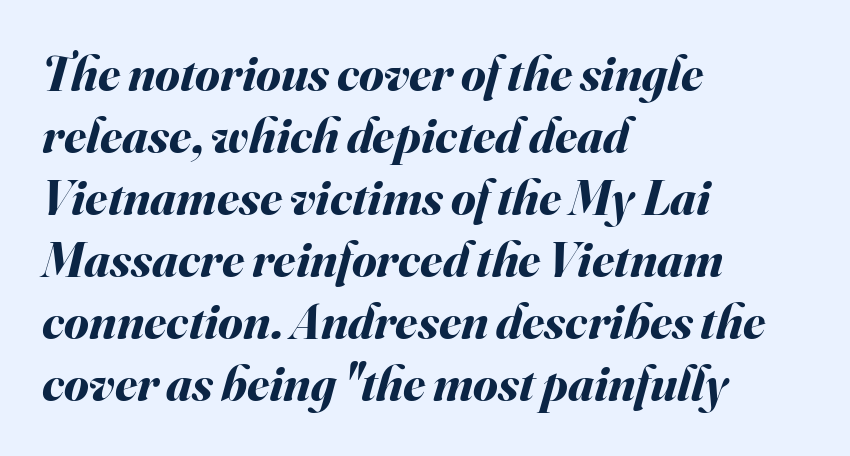
{"italic": "yes", "lean": "right", "slant_degrees": 16, "bold": "yes", "weight": "bold", "width": "normal", "stroke_contrast": "medium", "x_height": "small", "monospaced": "no", "underline": "no", "align": "left", "line_spacing_ratio": 1.24, "letter_spacing": "normal", "letter_spacing_em": 0.0, "glyph_px": 50}
